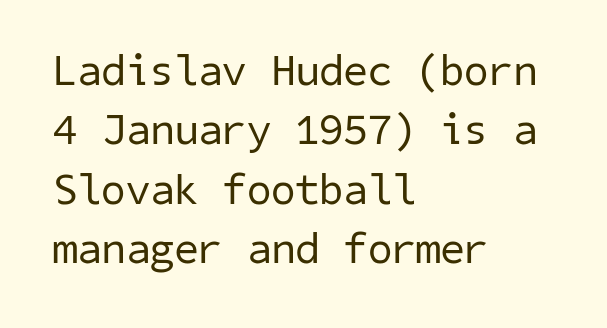
{"serif": "no", "bold": "no", "weight": "regular", "width": "normal", "stroke_contrast": "low", "x_height": "medium", "underline": "no", "align": "left", "line_spacing": "normal", "line_spacing_ratio": 1.35, "letter_spacing": "normal", "letter_spacing_em": 0.0, "glyph_px": 44}
